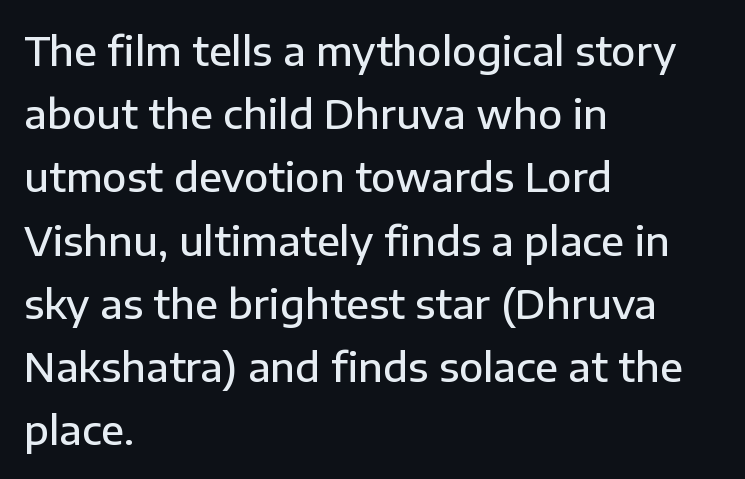
Alignment: flush left. Has an underline been added? It has not. The letterforms sit shoulder to shoulder at normal distance. Spacing verdict: proportional, widths tailored to each character. Reading down the column, the eye jumps a familiar distance to each next line. The type sits square on the baseline with zero lean.
